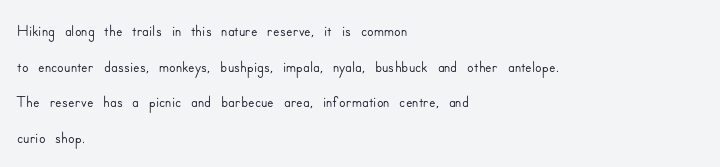
The lettering holds an erect, upright posture throughout. Inter-character spacing is left at the font's built-in metrics. The glyphs are unaccompanied by any horizontal stroke below them. Horizontal alignment here is leftward, the default for most running prose. Is there much room between lines? A standard amount, neither cramped nor airy.
